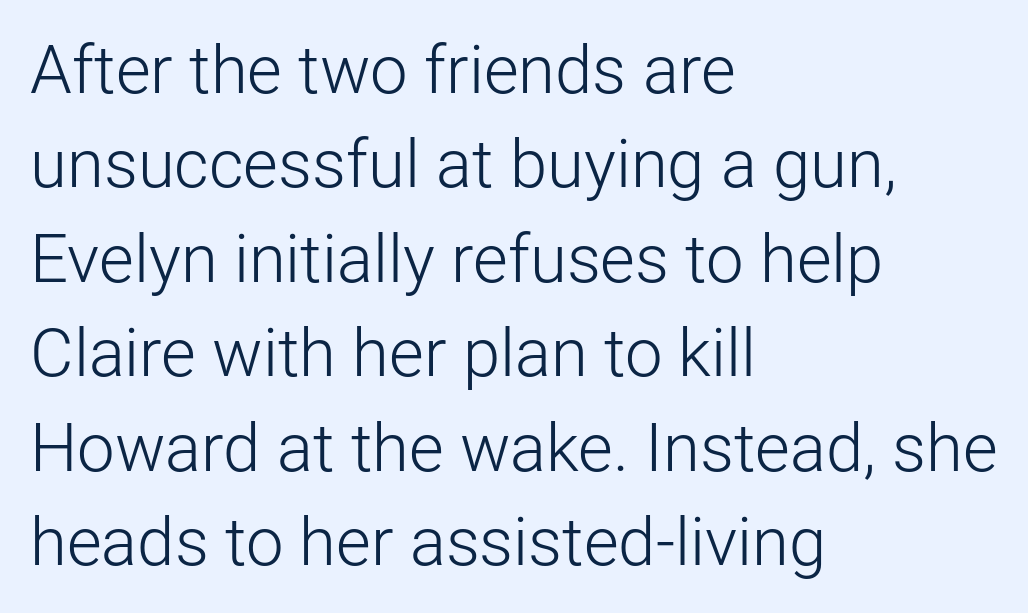
{"serif": "no", "italic": "no", "bold": "no", "weight": "light", "width": "normal", "stroke_contrast": "low", "x_height": "medium", "monospaced": "no", "underline": "no", "align": "left", "line_spacing": "normal", "line_spacing_ratio": 1.41, "letter_spacing": "normal", "letter_spacing_em": 0.0, "glyph_px": 67}
